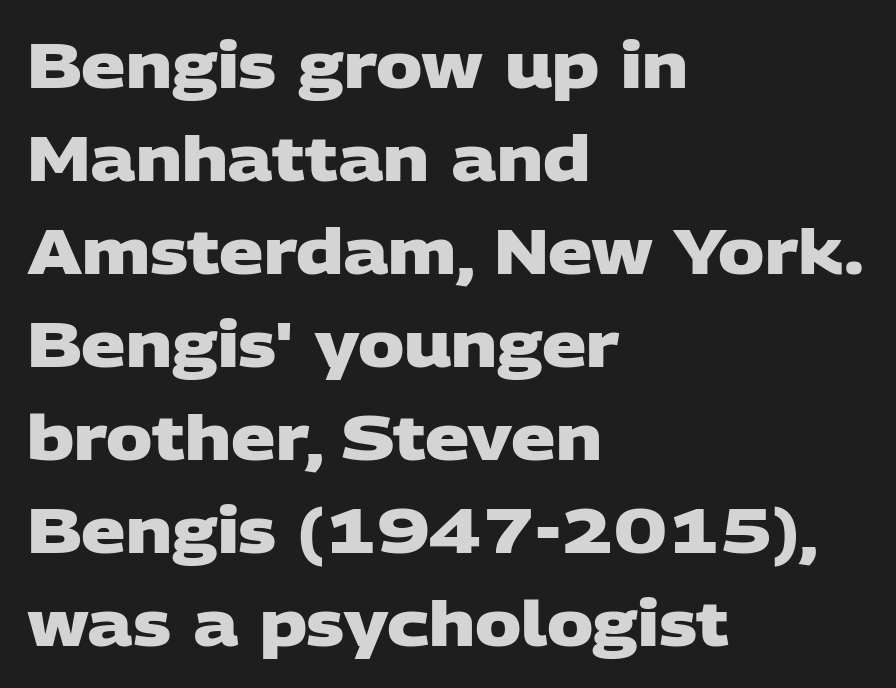
The text was rendered using a sans face with plain stroke endings. Each glyph is drawn with heavy, bold strokes. Tracking value appears to be zero — textbook default spacing. Caption: multi-line text, flush left, ragged right. Notice how descenders clear the ascenders below comfortably — that's standard leading. Only glyphs here, with clear space below each row.
